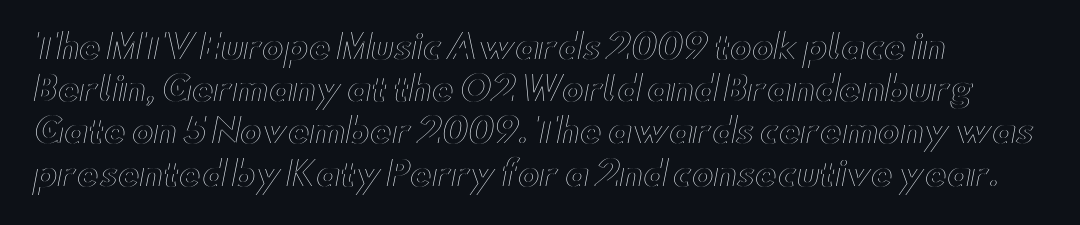
This sample uses plain, unmodified letter spacing. The passage shown is typed in a proportional face where columns would drift. Underline: absent.
